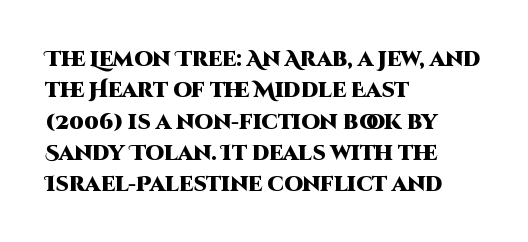
{"italic": "no", "bold": "yes", "underline": "no", "align": "left", "line_spacing": "normal", "line_spacing_ratio": 1.49, "letter_spacing": "normal", "letter_spacing_em": 0.0, "glyph_px": 21}
